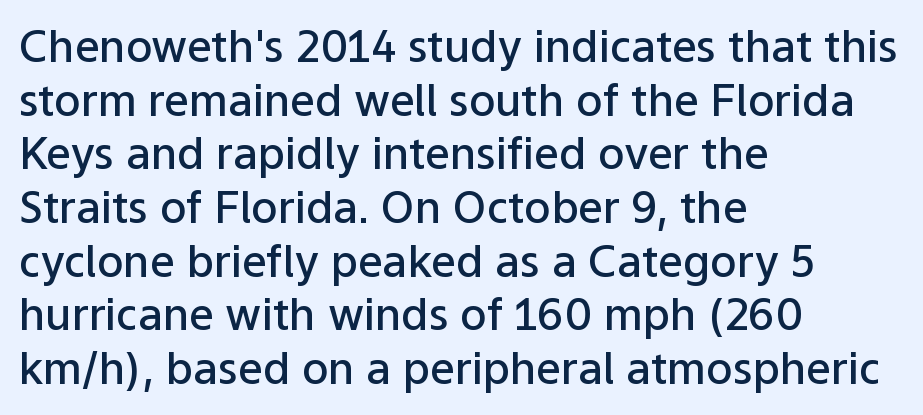
Q: Is the text bold? A: Semi-bold.
Q: Is the text italic (slanted)? A: No, it is upright.
Q: Is the typeface a serif or a sans-serif typeface? A: Sans-serif.
Q: Is the text underlined? A: No.
Q: How is the paragraph aligned? A: Left-aligned.
Q: Is the spacing between letters normal or unusually wide? A: Normal.
Q: Width (condensed, normal, or wide)? A: Normal.
Q: Stroke contrast? A: Low.
Q: x-height? A: Medium.
Q: Monospaced? A: No.
